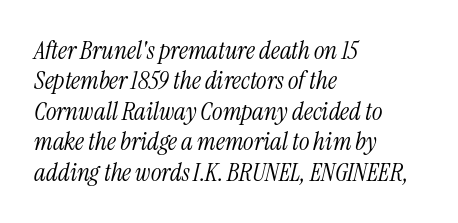
The typesetter chose a ragged-right arrangement here. A bare baseline throughout the passage. The glyphs look as if they've been sheared to an angle. Is the type heavy? It reads as light-to-regular instead.
